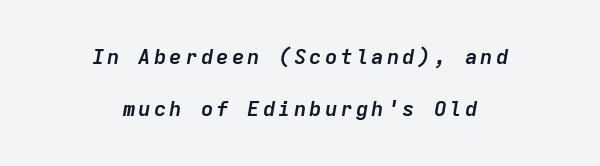
The image shows 21 px bold type, italic (leaning right); set centered, loose line spacing (2.5x), not underlined.
